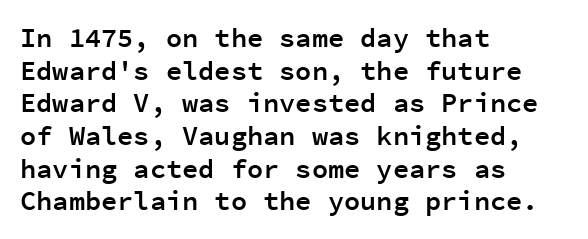
The image shows 27 px text type, upright; set left-aligned, line spacing 1.21x, normal letter spacing, not underlined.
